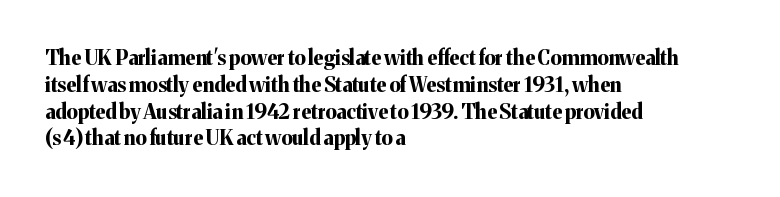
{"italic": "no", "bold": "yes", "underline": "no", "align": "left", "line_spacing": "normal", "line_spacing_ratio": 1.34, "letter_spacing": "normal", "letter_spacing_em": 0.0, "glyph_px": 20}
